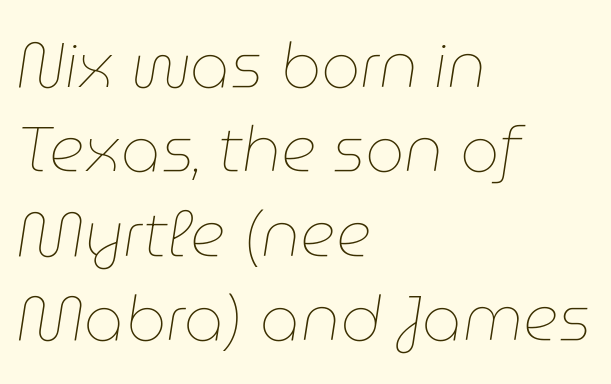
The image shows 62 px thin type, italic (leaning right); set left-aligned, normal line spacing (1.36x), normal letter spacing, not underlined; low stroke contrast and a medium x-height.
